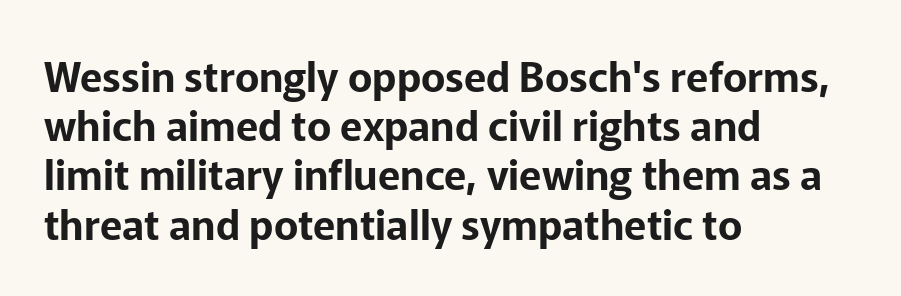
The image shows 41 px sans-serif type, upright; set left-aligned, line spacing 1.2x, normal letter spacing, not underlined; low stroke contrast and a medium x-height.
